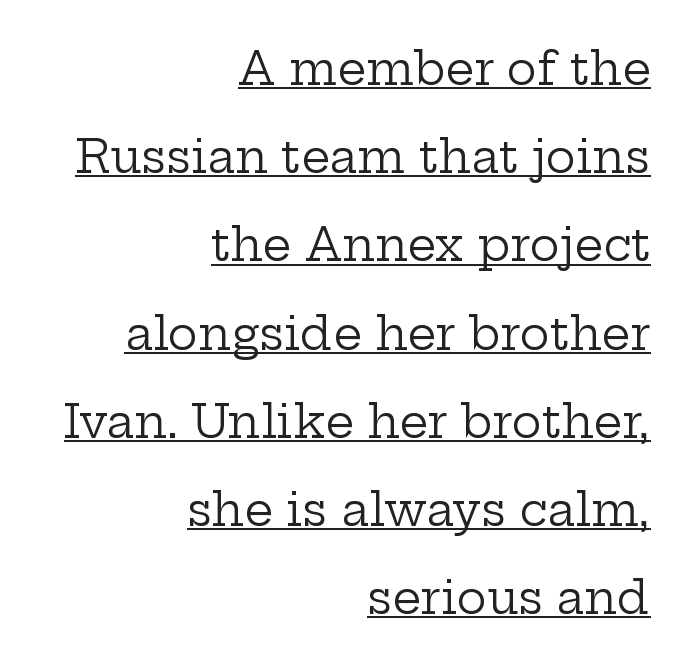
Q: Is the text bold? A: No.
Q: Is the text italic (slanted)? A: No, it is upright.
Q: Is the typeface a serif or a sans-serif typeface? A: Serif.
Q: Is the text underlined? A: Yes.
Q: How is the paragraph aligned? A: Right-aligned.
Q: Is the spacing between letters normal or unusually wide? A: Normal.
Q: Is the spacing between lines tight, normal or loose? A: Loose.
Q: Width (condensed, normal, or wide)? A: Wide.
Q: Stroke contrast? A: Low.
Q: x-height? A: Medium.
Q: Monospaced? A: No.
